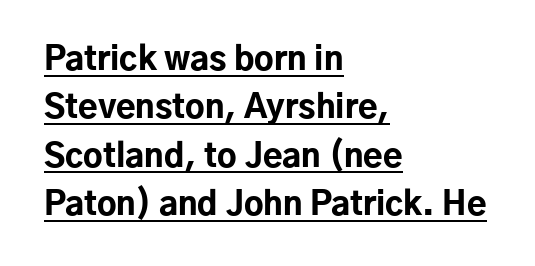
{"serif": "no", "italic": "no", "bold": "yes", "weight": "bold", "width": "normal", "stroke_contrast": "low", "x_height": "medium", "monospaced": "no", "underline": "yes", "align": "left", "line_spacing": "normal", "line_spacing_ratio": 1.51, "letter_spacing": "normal", "letter_spacing_em": 0.0, "glyph_px": 32}
